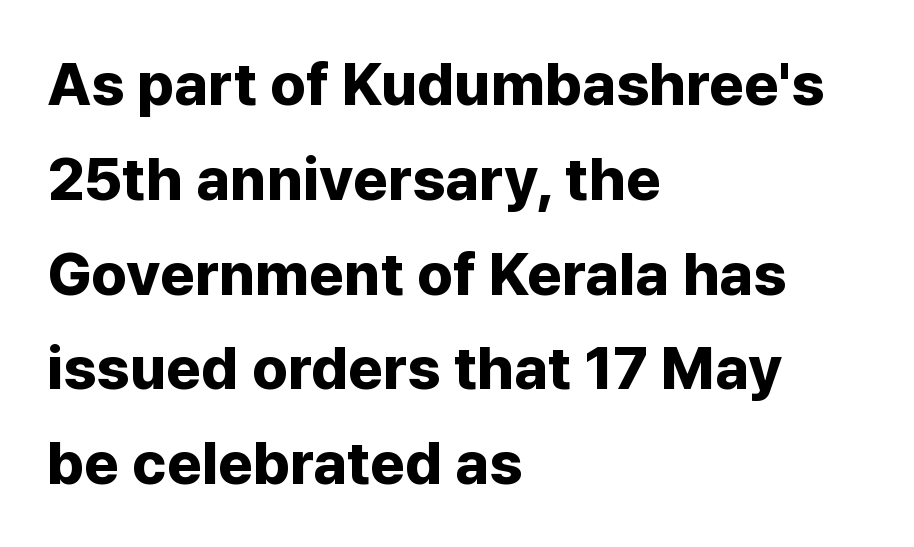
Q: Is the text bold? A: Yes.
Q: Is the text italic (slanted)? A: No, it is upright.
Q: Is the typeface a serif or a sans-serif typeface? A: Sans-serif.
Q: Is the text underlined? A: No.
Q: How is the paragraph aligned? A: Left-aligned.
Q: Is the spacing between letters normal or unusually wide? A: Normal.
Q: Is the spacing between lines tight, normal or loose? A: Normal.
Q: Width (condensed, normal, or wide)? A: Normal.
Q: Stroke contrast? A: Low.
Q: x-height? A: Medium.
Q: Monospaced? A: No.
